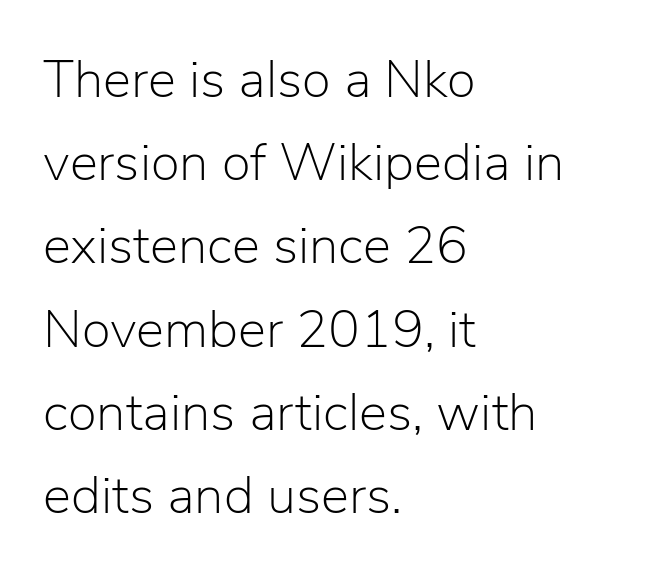
Q: Is the text bold? A: No.
Q: Is the text italic (slanted)? A: No, it is upright.
Q: Is the typeface a serif or a sans-serif typeface? A: Sans-serif.
Q: Is the text underlined? A: No.
Q: How is the paragraph aligned? A: Left-aligned.
Q: Is the spacing between letters normal or unusually wide? A: Normal.
Q: Is the spacing between lines tight, normal or loose? A: Normal.
Q: Width (condensed, normal, or wide)? A: Normal.
Q: Stroke contrast? A: Low.
Q: x-height? A: Medium.
Q: Monospaced? A: No.
